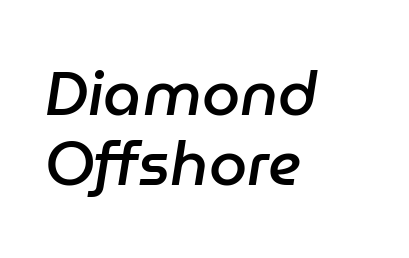
Clear beneath every line of the passage. The font's italic variant was chosen for this text. The rendering anchors every line to the left-hand side. Compared with an ordinary text face, these strokes are moderately heavier — a semibold. If you measured baseline to baseline, you'd find a short distance.
